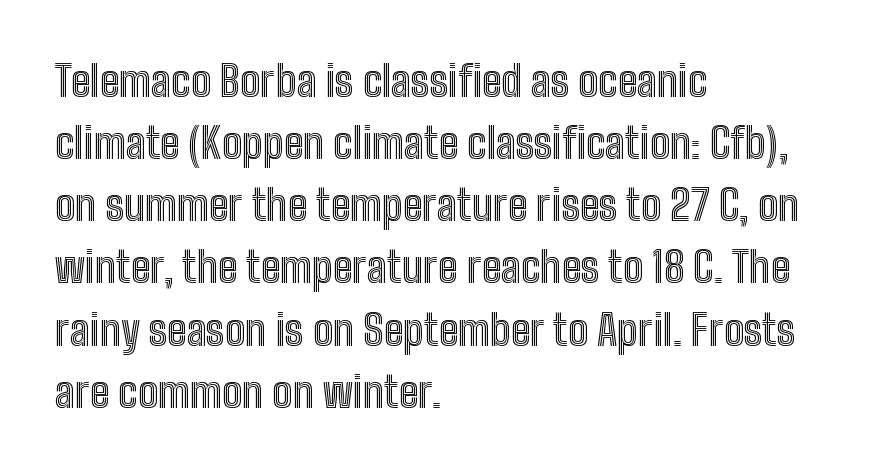
Tracking here is standard; glyphs follow each other at the usual distance. The rendering anchors every line to the left-hand side. A clean baseline with only descenders dipping below it. Proportional: the letters do not fall into vertical columns. The typography opts for an upright posture over an oblique one.
